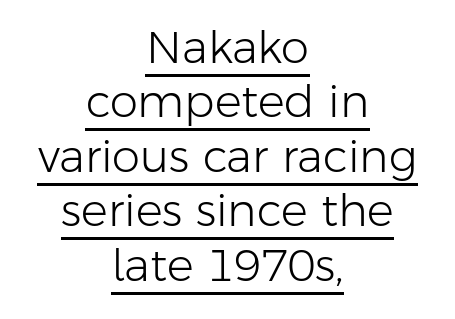
{"serif": "no", "italic": "no", "bold": "no", "weight": "light", "width": "normal", "stroke_contrast": "low", "x_height": "medium", "monospaced": "no", "underline": "yes", "align": "center", "line_spacing_ratio": 1.21, "letter_spacing": "normal", "letter_spacing_em": 0.0, "glyph_px": 45}
